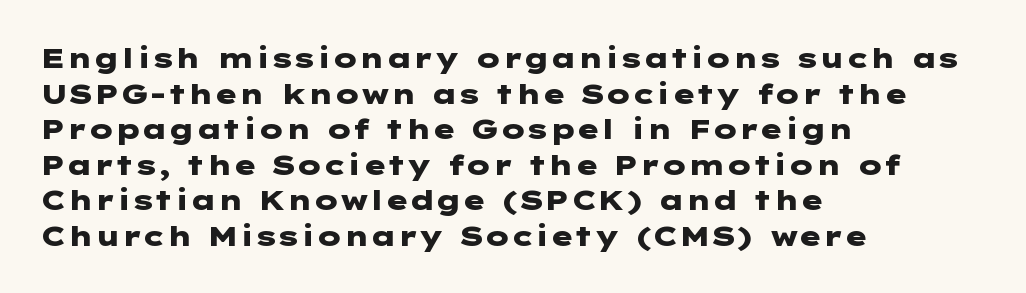
Q: Is the text bold? A: Yes.
Q: Is the text italic (slanted)? A: No, it is upright.
Q: Is the typeface a serif or a sans-serif typeface? A: Sans-serif.
Q: Is the text underlined? A: No.
Q: How is the paragraph aligned? A: Left-aligned.
Q: Is the spacing between letters normal or unusually wide? A: Normal.
Q: Is the spacing between lines tight, normal or loose? A: Normal.
Q: Width (condensed, normal, or wide)? A: Wide.
Q: Stroke contrast? A: Low.
Q: x-height? A: Medium.
